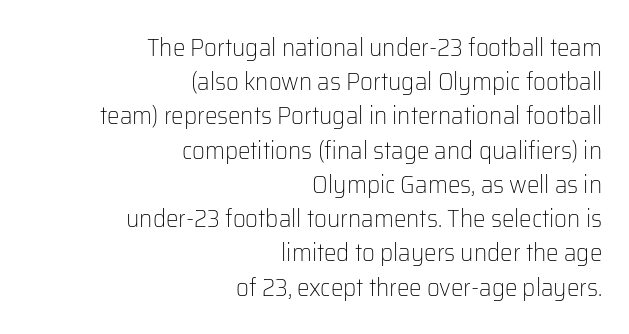
{"italic": "no", "bold": "no", "underline": "no", "align": "right", "line_spacing": "normal", "line_spacing_ratio": 1.37, "letter_spacing": "normal", "letter_spacing_em": 0.0, "glyph_px": 25}
